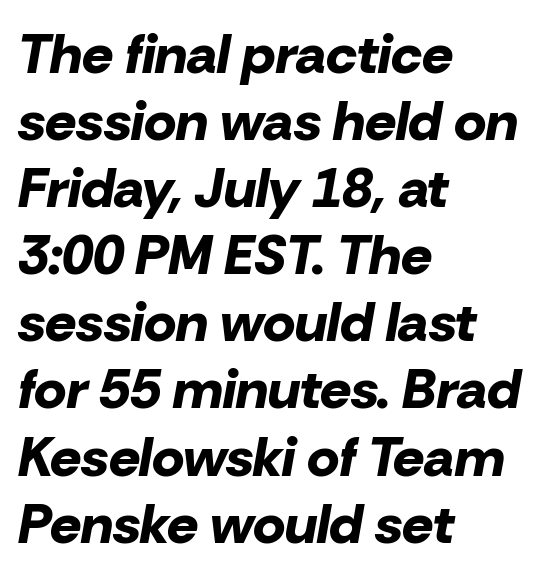
This is oblique type, the kind used for emphasis or titles. Character widths vary here, with narrow letters taking less room than wide ones. This rendering leaves character spacing at its baseline value. Descenders are the only things crossing below the line. Teacher's note: observe the even left margin — that is flush-left alignment.
